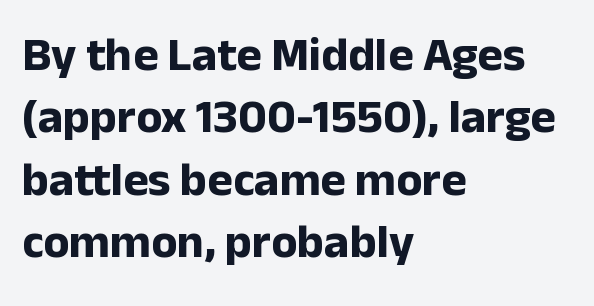
{"serif": "no", "italic": "no", "bold": "yes", "weight": "bold", "width": "normal", "stroke_contrast": "low", "x_height": "medium", "monospaced": "no", "underline": "no", "align": "left", "line_spacing": "normal", "line_spacing_ratio": 1.3, "letter_spacing": "normal", "letter_spacing_em": 0.0, "glyph_px": 48}
